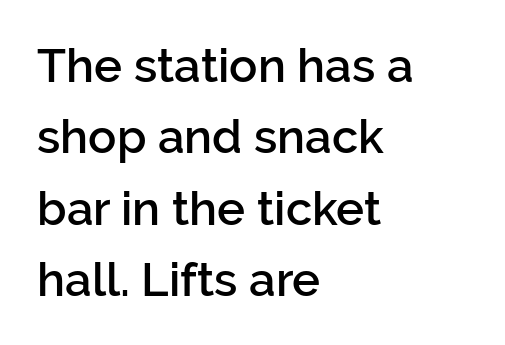
{"serif": "no", "italic": "no", "bold": "semi", "weight": "semibold", "width": "normal", "stroke_contrast": "low", "x_height": "medium", "monospaced": "no", "underline": "no", "align": "left", "line_spacing": "normal", "line_spacing_ratio": 1.52, "letter_spacing": "normal", "letter_spacing_em": 0.0, "glyph_px": 47}
